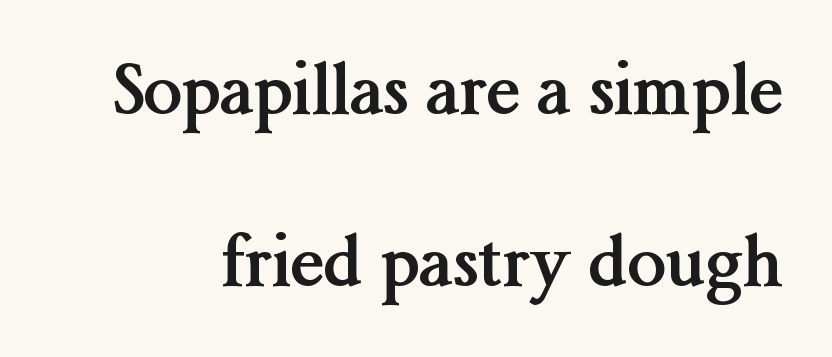
Q: Is the text bold? A: Yes.
Q: Is the text italic (slanted)? A: No, it is upright.
Q: Is the typeface a serif or a sans-serif typeface? A: Serif.
Q: Is the text underlined? A: No.
Q: Is the spacing between letters normal or unusually wide? A: Normal.
Q: Is the spacing between lines tight, normal or loose? A: Loose.
Q: Width (condensed, normal, or wide)? A: Normal.
Q: Stroke contrast? A: Medium.
Q: x-height? A: Medium.
Q: Monospaced? A: No.
